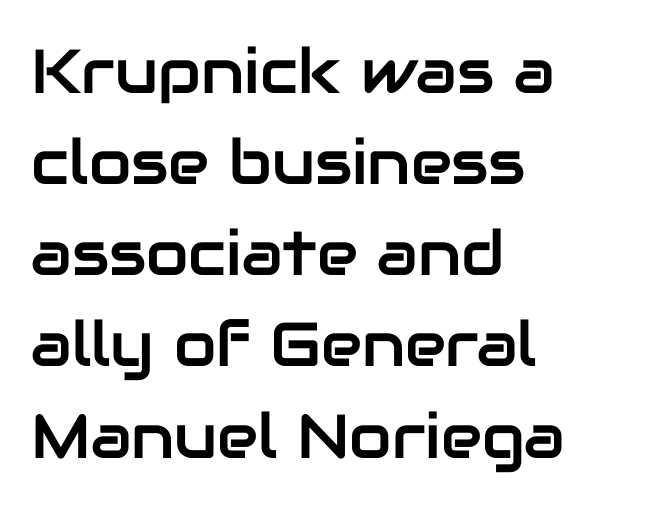
In terms of letterspacing, this is plain default setting. Which margin do the lines hug? The left one — the right edge is uneven. The leading is moderate, giving the passage an even texture. Do the characters align in a grid? No, the font is proportional.
